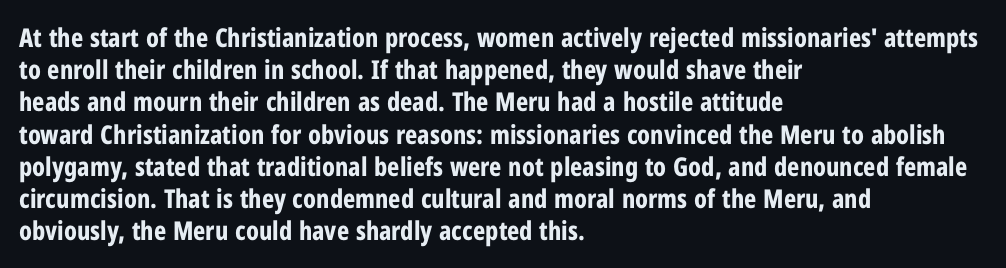
Q: Is the text bold? A: Yes.
Q: Is the text italic (slanted)? A: No, it is upright.
Q: Is the text underlined? A: No.
Q: How is the paragraph aligned? A: Left-aligned.
Q: Is the spacing between letters normal or unusually wide? A: Normal.
